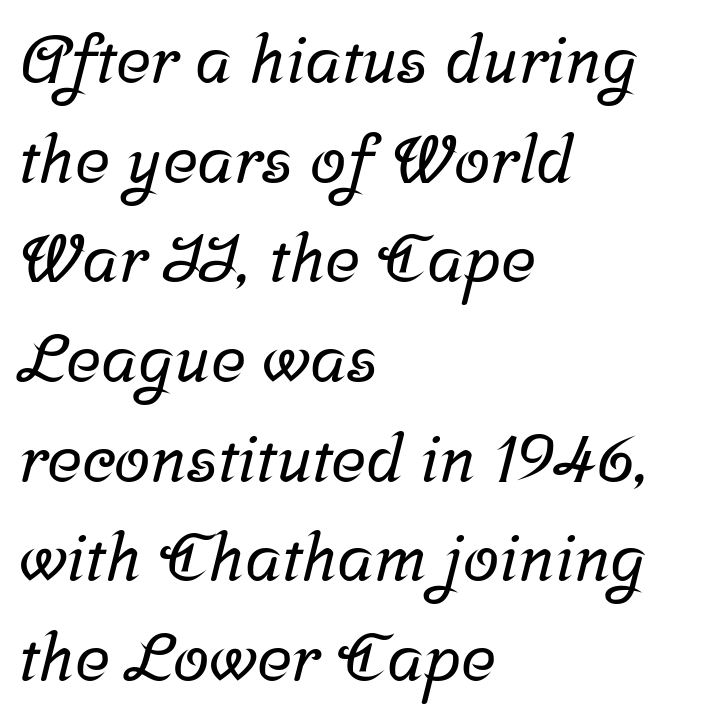
Q: Is the text underlined? A: No.
Q: How is the paragraph aligned? A: Left-aligned.
Q: Is the spacing between letters normal or unusually wide? A: Normal.
Q: Is the spacing between lines tight, normal or loose? A: Normal.
Q: Width (condensed, normal, or wide)? A: Normal.
Q: Stroke contrast? A: Low.
Q: x-height? A: Medium.
Q: Monospaced? A: No.
